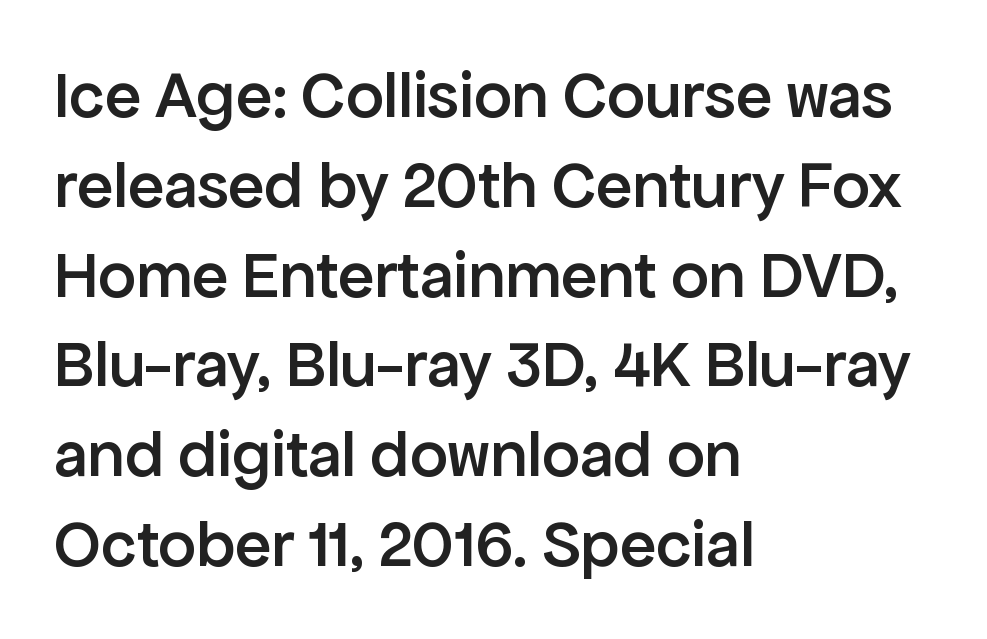
Each letter keeps its own natural width here, so spacing adapts to shape. Look at the stroke-to-counter ratio: somewhat heavy, a semibold. The letters sit at their default tracking, neither squeezed nor spread. Teacher's note: observe the even left margin — that is flush-left alignment. The characters display no serif detailing; their extremities are plain. The rows are spaced the way most documents space them.
